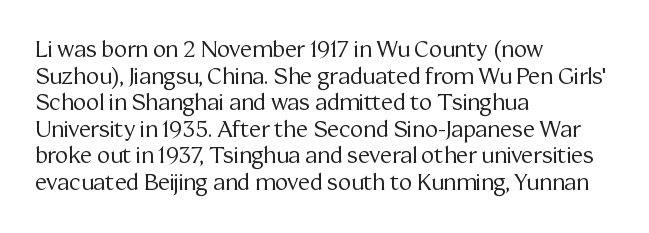
The face used here is rendered with its standard letterfit. The rag falls on the right side of this text block. The typeface has the unassuming heft of standard copy or less. Italic: no, the glyphs are upright roman.
